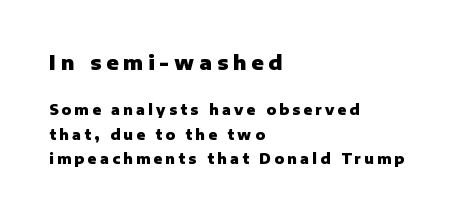
Q: Is the text bold? A: Yes.
Q: Is the text italic (slanted)? A: No, it is upright.
Q: Is the text underlined? A: No.
Q: How is the paragraph aligned? A: Left-aligned.
Q: Is the spacing between letters normal or unusually wide? A: Unusually wide.
Q: Which block of text is set in a larger size, the first (top) or the second (bottom)? A: The first (top) one.
